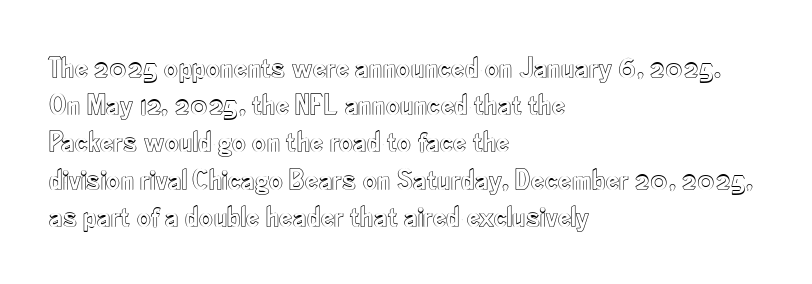
The image shows 30 px condensed type, upright; set left-aligned, line spacing 1.24x, normal letter spacing, not underlined; a small x-height.
